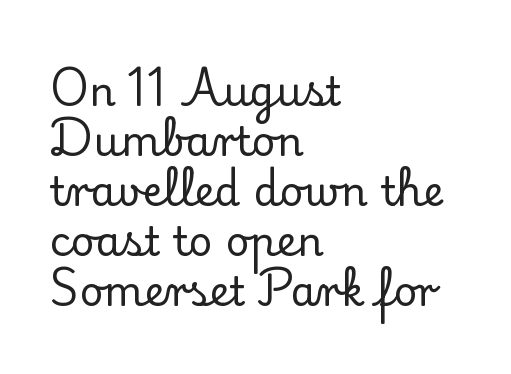
The font family rendered here belongs to the serif group. You could not count columns in this text — the font is proportionally spaced. Posture: vertical. The passage shown has conventional tracking throughout. Rule under the text: the space is simply empty. The rag falls on the right side of this text block.
